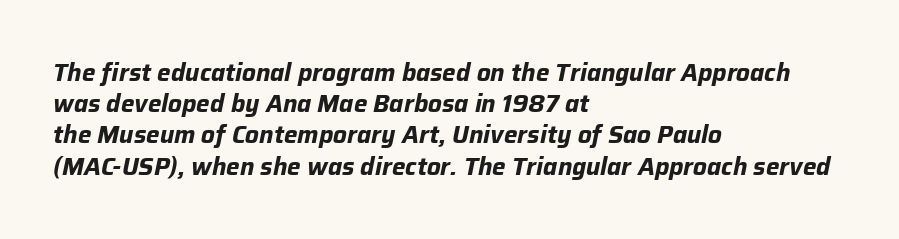
Q: Is the text bold? A: Yes.
Q: Is the text italic (slanted)? A: Yes, it leans right by about 12 degrees.
Q: Is the text underlined? A: No.
Q: How is the paragraph aligned? A: Left-aligned.
Q: Is the spacing between letters normal or unusually wide? A: Normal.
Q: Is the spacing between lines tight, normal or loose? A: Normal.
